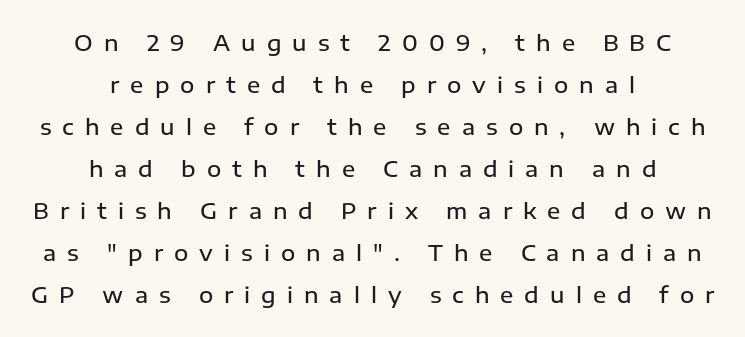
A great deal of white space separates one row of letters from the next. Characters follow at a spacing far wider than the type designer built in. A semibold gives these letters moderate extra thickness, short of bold. A typesetter would mark this as roman, not italic. Does the copy run flush right? No — it is centered line by line. Honestly, there is no underline to notice here at all.
